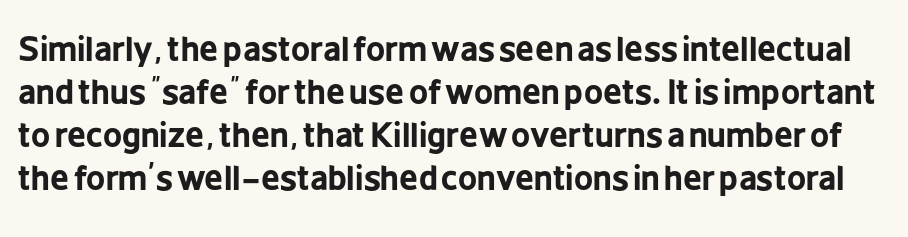
The image shows 33 px bold, condensed sans-serif type, upright; set normal line spacing (1.3x), normal letter spacing, not underlined; low stroke contrast and a medium x-height.
